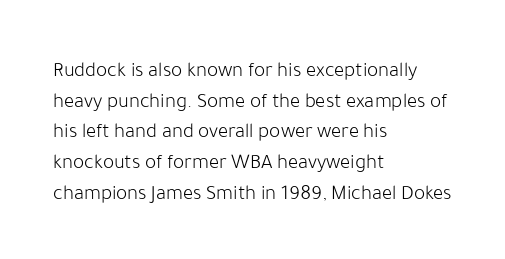
The image shows 21 px text type, upright; set left-aligned, normal line spacing (1.46x), normal letter spacing, not underlined.
